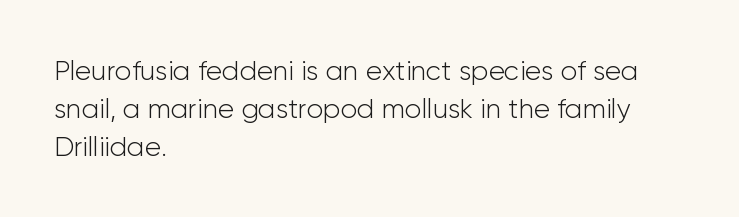
{"italic": "no", "bold": "no", "underline": "no", "align": "left", "line_spacing": "normal", "line_spacing_ratio": 1.4, "letter_spacing": "normal", "letter_spacing_em": 0.0, "glyph_px": 27}
